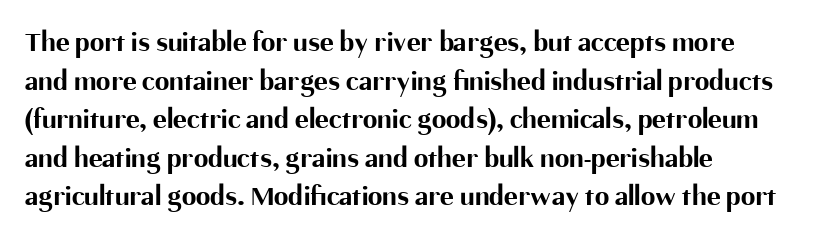
What stands out about the letter spacing? Nothing — it is the standard amount. What weight is shown? A full bold with thick strokes. The lettering stays uniformly vertical, giving the passage a roman look. The foot of each line stays bare and open. Successive baselines arrive at the customary interval.
